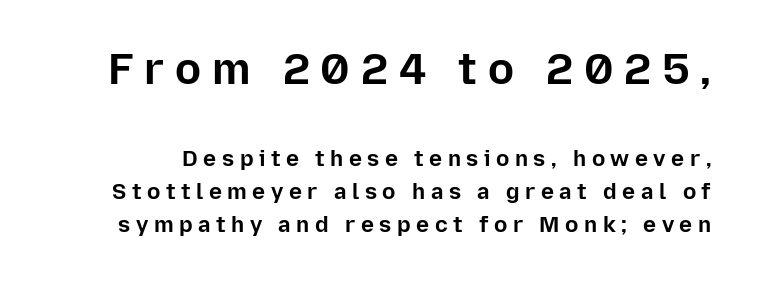
The image shows 43 px bold sans-serif type, upright; set normal line spacing (1.49x), unusually wide letter spacing (+0.25 em), not underlined; the first (top) block is 1.95x larger; low stroke contrast and a medium x-height.
